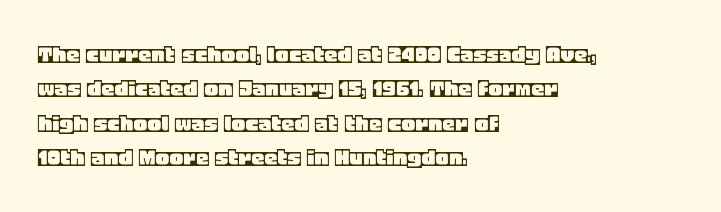
Q: Is the text italic (slanted)? A: No, it is upright.
Q: Is the text underlined? A: No.
Q: How is the paragraph aligned? A: Left-aligned.
Q: Is the spacing between letters normal or unusually wide? A: Normal.
Q: Is the spacing between lines tight, normal or loose? A: Normal.
